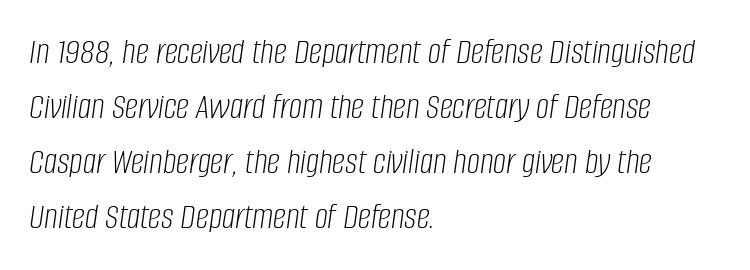
The image shows 37 px light, condensed type, italic (leaning right); set left-aligned, normal line spacing (1.49x), normal letter spacing, not underlined; low stroke contrast and a large x-height.
